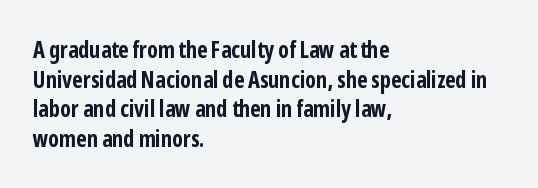
The image shows 23 px bold type, upright; set left-aligned, normal line spacing (1.29x), normal letter spacing, not underlined.
